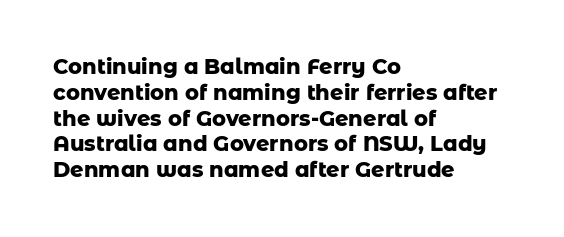
The letters stand upright; this is a roman face. Every row of glyphs begins at an identical x-position on the left. Between one letter and the next there's only the usual sliver of space. Caption: bold face, heavy strokes.
